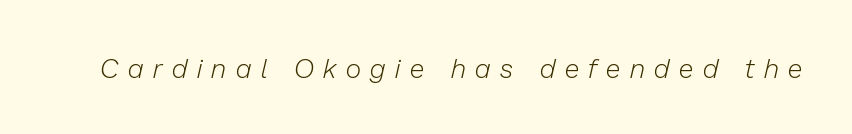
{"italic": "yes", "lean": "right", "slant_degrees": 13, "bold": "no", "underline": "no", "letter_spacing": "wide", "letter_spacing_em": 0.36, "glyph_px": 27}
